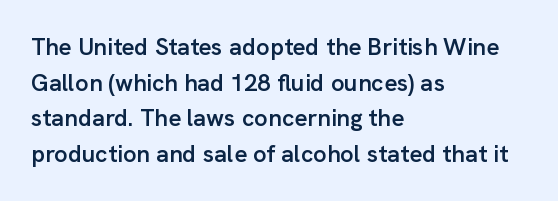
{"italic": "no", "bold": "semi", "underline": "no", "align": "left", "line_spacing": "normal", "line_spacing_ratio": 1.48, "letter_spacing": "normal", "letter_spacing_em": 0.0, "glyph_px": 24}
